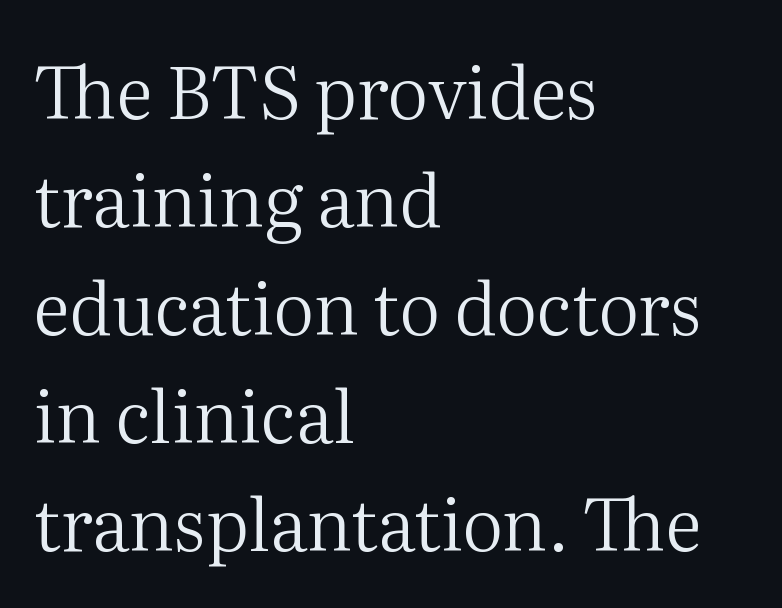
Vertical strokes here are truly vertical. The compositor pushed each line to the left boundary. Serif or sans? Serif — the stroke terminals have little feet. Leading: standard.
